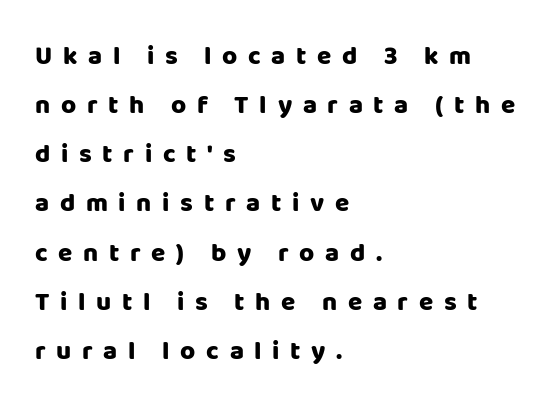
Q: Is the text bold? A: Yes.
Q: Is the text italic (slanted)? A: No, it is upright.
Q: Is the text underlined? A: No.
Q: How is the paragraph aligned? A: Left-aligned.
Q: Is the spacing between letters normal or unusually wide? A: Unusually wide.
